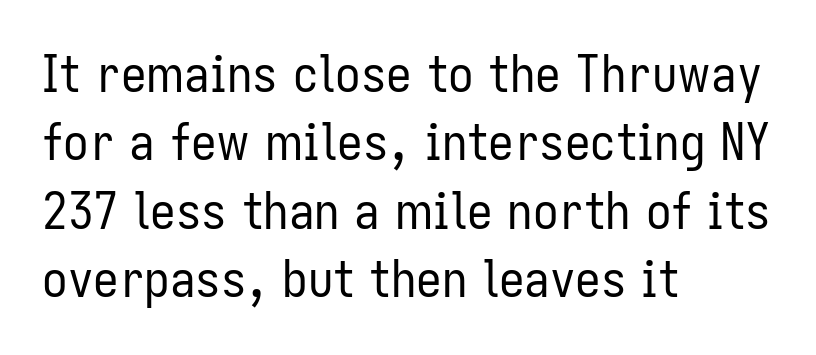
{"serif": "no", "italic": "no", "bold": "no", "weight": "regular", "width": "condensed", "stroke_contrast": "low", "x_height": "medium", "monospaced": "no", "underline": "no", "align": "left", "line_spacing": "normal", "line_spacing_ratio": 1.34, "letter_spacing": "normal", "letter_spacing_em": 0.0, "glyph_px": 51}
